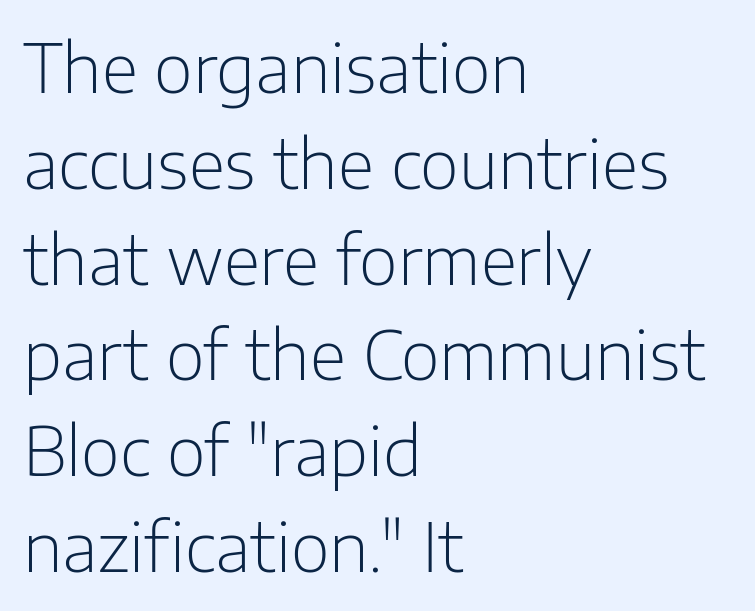
The rendering uses natural spacing where letterforms have individual widths. The space beneath each line is pristine and unruled. Designer's note — italics off, roman on. What kind of face is this? One without serifs — a sans. What's the leading like? Ordinary, nothing unusual. The strokes are not fattened; the text isn't bold.
